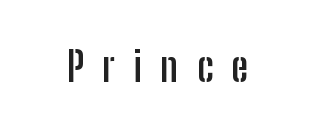
The space directly below the letters is spotless. You can tell it's not italic because the verticals are truly vertical. Summary of weight: heavy, a full bold. Serifs: no, the terminals of the letterforms are clean.
